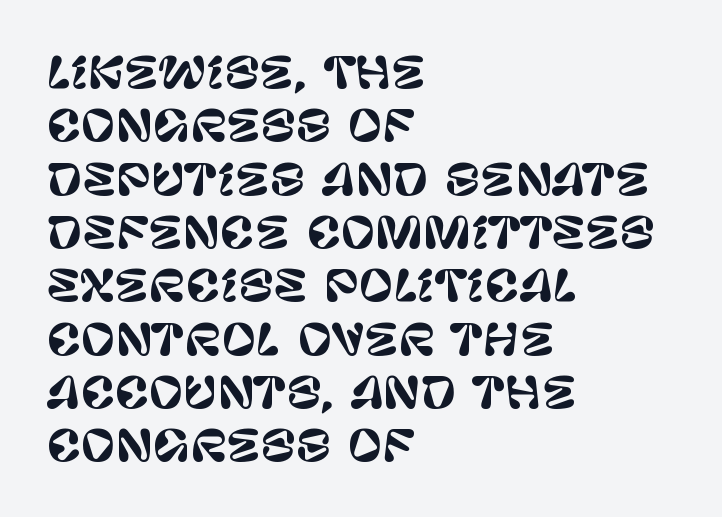
The image shows 42 px sans-serif type; set left-aligned, normal line spacing (1.27x), normal letter spacing, not underlined; low stroke contrast and a large x-height.
